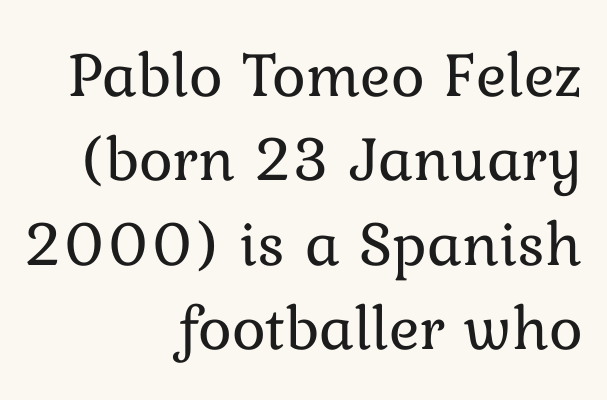
Q: Is the text bold? A: No.
Q: Is the text italic (slanted)? A: No, it is upright.
Q: Is the text underlined? A: No.
Q: How is the paragraph aligned? A: Right-aligned.
Q: Is the spacing between letters normal or unusually wide? A: Normal.
Q: Is the spacing between lines tight, normal or loose? A: Normal.
Q: Width (condensed, normal, or wide)? A: Normal.
Q: Stroke contrast? A: Low.
Q: x-height? A: Medium.
Q: Monospaced? A: No.
